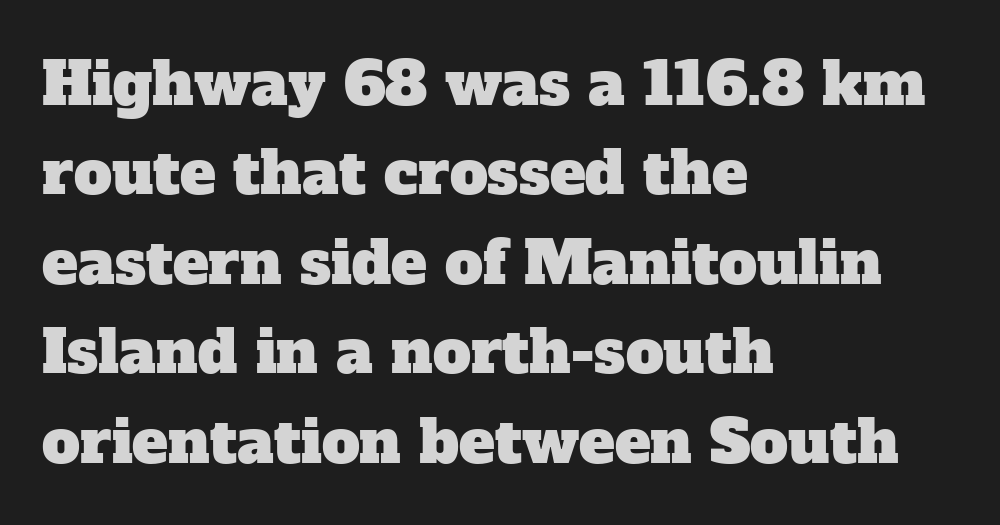
Leading: standard. In CSS terms this would be text-align: left. Varying glyph widths throughout — classic text-font behaviour. The words here are not underlined. Look at the bottom of the vertical strokes: they flare into serifs here. Spacing between characters is what you'd get straight out of the box.
